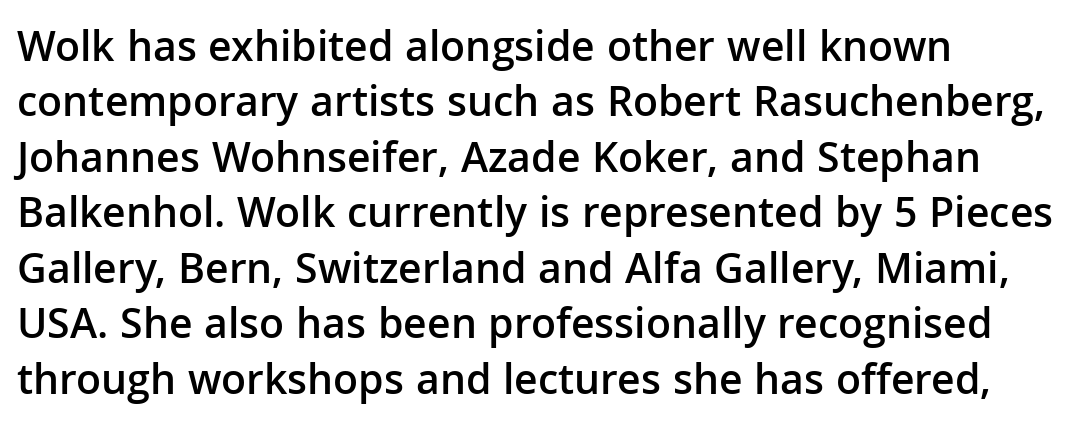
{"serif": "no", "italic": "no", "bold": "semi", "weight": "semibold", "width": "normal", "stroke_contrast": "low", "x_height": "medium", "monospaced": "no", "underline": "no", "align": "left", "line_spacing": "normal", "line_spacing_ratio": 1.26, "letter_spacing": "normal", "letter_spacing_em": 0.0, "glyph_px": 44}
